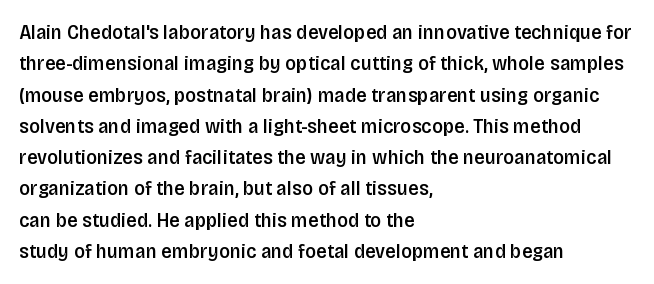
Emphasis by weight is partial: semibold. A typesetter would call this leading conventional body-copy spacing. The rendering keeps characters at their native spacing. This is roman type, the default non-slanted kind. Compared with a centered layout, this one pins lines to the left instead.
